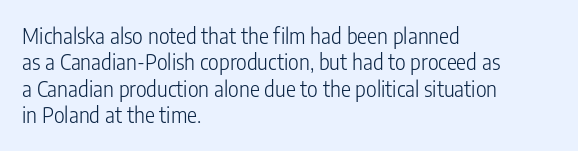
{"italic": "no", "bold": "no", "underline": "no", "align": "left", "line_spacing": "normal", "line_spacing_ratio": 1.26, "letter_spacing": "normal", "letter_spacing_em": 0.0, "glyph_px": 21}
